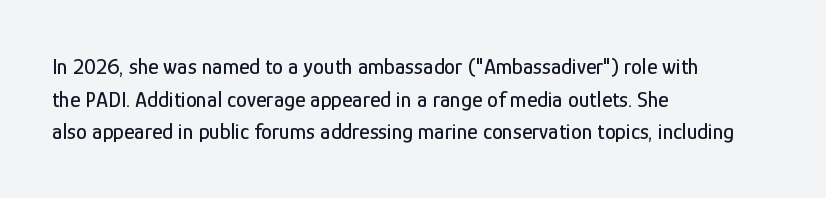
{"italic": "no", "underline": "no", "align": "left", "line_spacing": "normal", "line_spacing_ratio": 1.48, "letter_spacing": "normal", "letter_spacing_em": 0.0, "glyph_px": 22}
